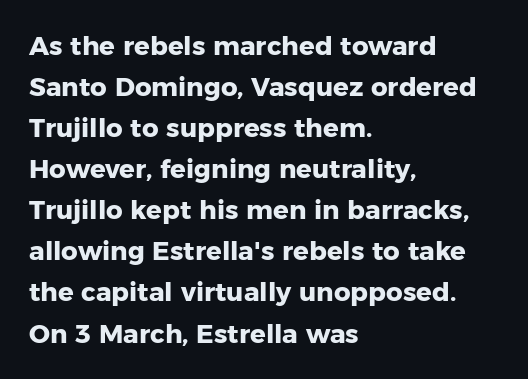
Standard letterfit; no display-style spreading of the glyphs. Compared with typical paragraphs, the rows here are spaced about the same. A bare baseline throughout the passage. Every stem runs plumb, perpendicular to the baseline. The typesetter chose a ragged-right arrangement here. The font is running at its bold setting.
